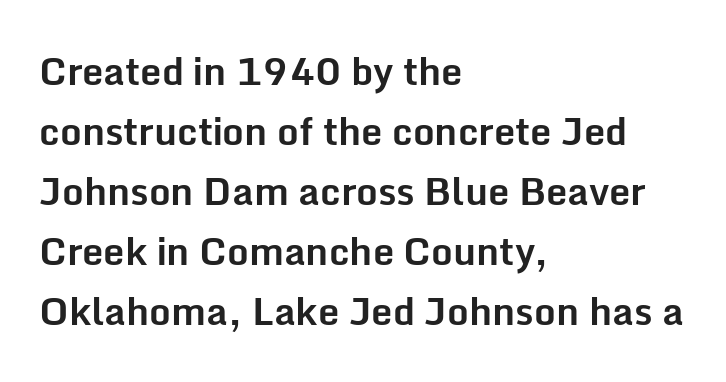
The image shows 38 px bold sans-serif type, upright; set left-aligned, normal line spacing (1.58x), normal letter spacing, not underlined; low stroke contrast and a medium x-height.
